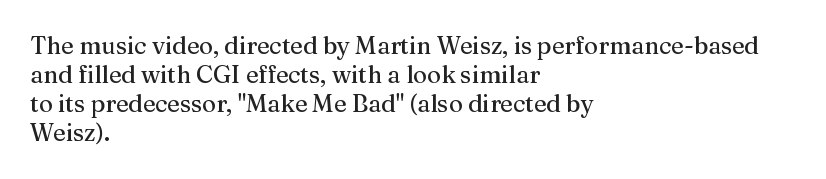
Q: Is the text italic (slanted)? A: No, it is upright.
Q: Is the text underlined? A: No.
Q: How is the paragraph aligned? A: Left-aligned.
Q: Is the spacing between letters normal or unusually wide? A: Normal.
